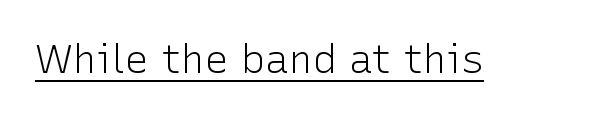
The image shows 40 px light sans-serif type, upright; set normal letter spacing, underlined; low stroke contrast and a medium x-height.
